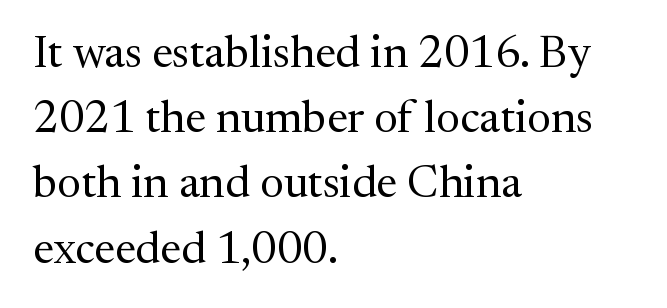
Q: Is the text bold? A: No.
Q: Is the text italic (slanted)? A: No, it is upright.
Q: Is the typeface a serif or a sans-serif typeface? A: Serif.
Q: Is the text underlined? A: No.
Q: How is the paragraph aligned? A: Left-aligned.
Q: Is the spacing between letters normal or unusually wide? A: Normal.
Q: Is the spacing between lines tight, normal or loose? A: Normal.
Q: Width (condensed, normal, or wide)? A: Normal.
Q: Stroke contrast? A: Medium.
Q: x-height? A: Medium.
Q: Monospaced? A: No.
